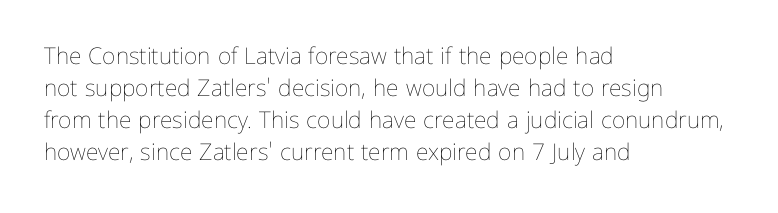
The image shows 23 px text type, upright; set left-aligned, normal line spacing (1.39x), normal letter spacing, not underlined.
